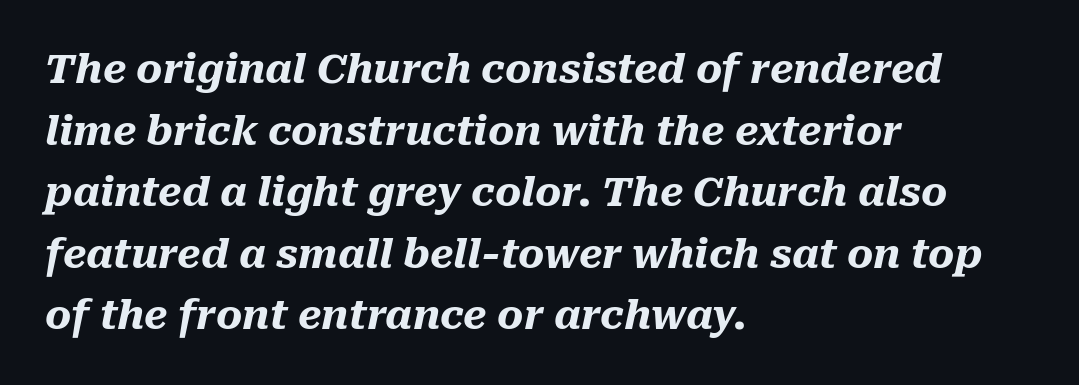
{"italic": "yes", "lean": "right", "slant_degrees": 10, "bold": "yes", "weight": "heavy", "width": "normal", "stroke_contrast": "medium", "x_height": "medium", "monospaced": "no", "underline": "no", "align": "left", "line_spacing": "normal", "line_spacing_ratio": 1.54, "letter_spacing": "normal", "letter_spacing_em": 0.0, "glyph_px": 40}
